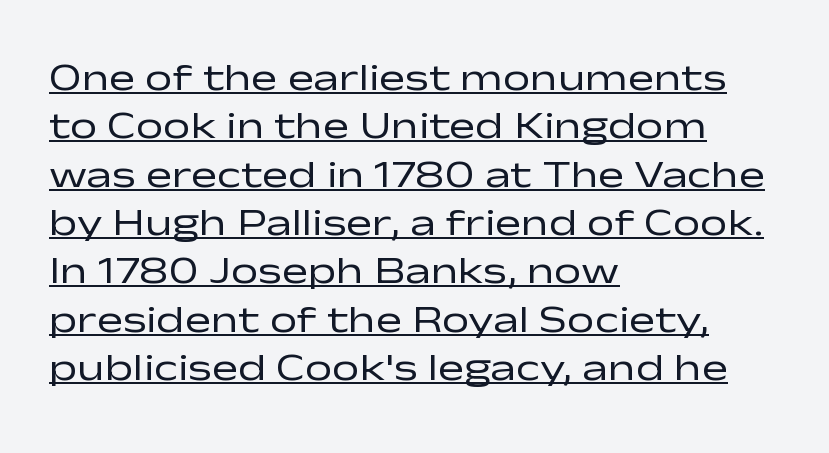
{"serif": "no", "italic": "no", "bold": "no", "weight": "regular", "width": "wide", "stroke_contrast": "low", "x_height": "medium", "monospaced": "no", "underline": "yes", "align": "left", "line_spacing_ratio": 1.24, "letter_spacing": "normal", "letter_spacing_em": 0.0, "glyph_px": 39}
